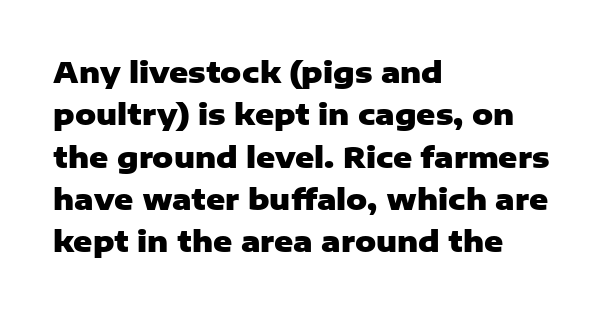
The image shows 29 px heavy sans-serif type, upright; set left-aligned, normal line spacing (1.46x), normal letter spacing, not underlined; low stroke contrast and a medium x-height.
